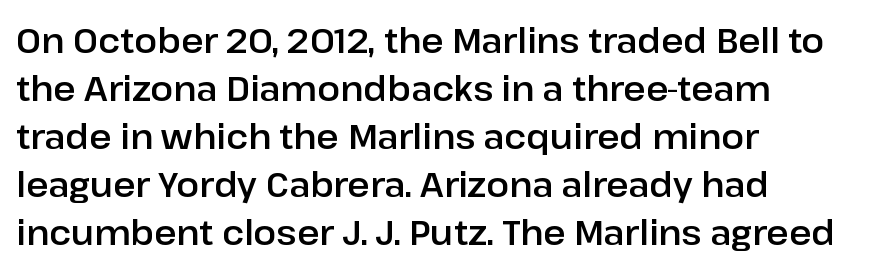
Q: Is the text italic (slanted)? A: No, it is upright.
Q: Is the typeface a serif or a sans-serif typeface? A: Sans-serif.
Q: Is the text underlined? A: No.
Q: How is the paragraph aligned? A: Left-aligned.
Q: Is the spacing between letters normal or unusually wide? A: Normal.
Q: Is the spacing between lines tight, normal or loose? A: Normal.
Q: Width (condensed, normal, or wide)? A: Normal.
Q: Stroke contrast? A: Low.
Q: x-height? A: Medium.
Q: Monospaced? A: No.
